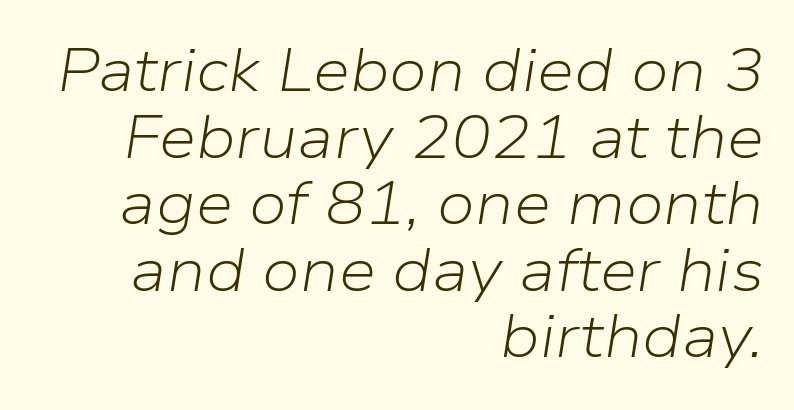
Q: Is the text bold? A: No.
Q: Is the text italic (slanted)? A: Yes, it leans right by about 9 degrees.
Q: Is the text underlined? A: No.
Q: How is the paragraph aligned? A: Right-aligned.
Q: Is the spacing between letters normal or unusually wide? A: Normal.
Q: Is the spacing between lines tight, normal or loose? A: Tight.
Q: Width (condensed, normal, or wide)? A: Normal.
Q: Stroke contrast? A: Low.
Q: x-height? A: Medium.
Q: Monospaced? A: No.
